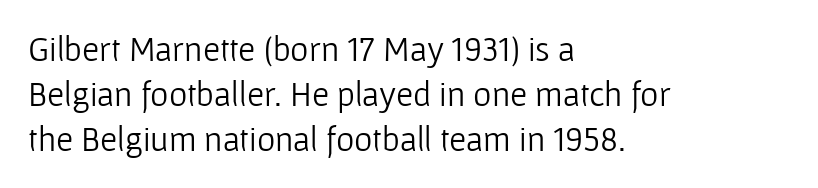
The passage shown is not underscored anywhere. Students, observe: this is what conventionally led text looks like. Each letter keeps its own natural width here, so spacing adapts to shape. Are there feet on the stems? There aren't — it's a sans. These glyphs show unthickened strokes, regular width or finer. How are the letters spaced? Ordinarily, with no added tracking.
